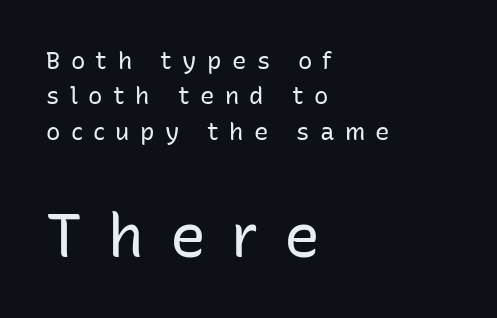
The image shows 60 px regular-weight sans-serif type, upright; set left-aligned, normal line spacing (1.47x), unusually wide letter spacing (+0.43 em), not underlined; the second (bottom) block is 2.5x larger; low stroke contrast and a medium x-height.
